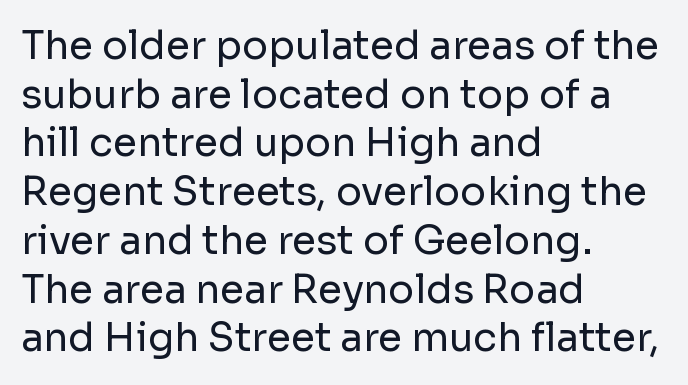
The image shows 39 px regular-weight sans-serif type, upright; set left-aligned, normal line spacing (1.25x), normal letter spacing, not underlined; low stroke contrast and a medium x-height.
